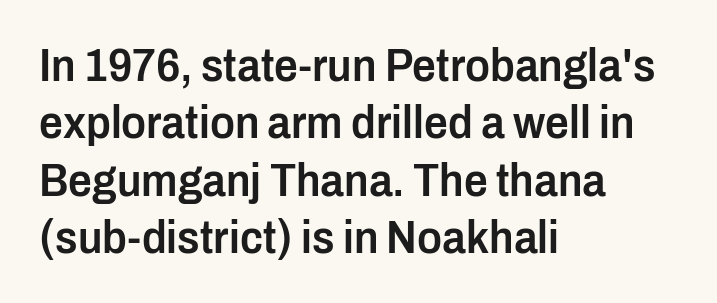
Q: Is the text bold? A: Semi-bold.
Q: Is the text italic (slanted)? A: No, it is upright.
Q: Is the typeface a serif or a sans-serif typeface? A: Sans-serif.
Q: Is the text underlined? A: No.
Q: How is the paragraph aligned? A: Left-aligned.
Q: Is the spacing between letters normal or unusually wide? A: Normal.
Q: Width (condensed, normal, or wide)? A: Condensed.
Q: Stroke contrast? A: Low.
Q: x-height? A: Medium.
Q: Monospaced? A: No.
